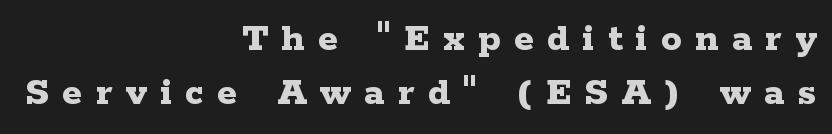
The image shows 41 px bold, wide serif type, upright; set right-aligned, normal line spacing (1.31x), unusually wide letter spacing (+0.33 em), not underlined; low stroke contrast and a medium x-height.
